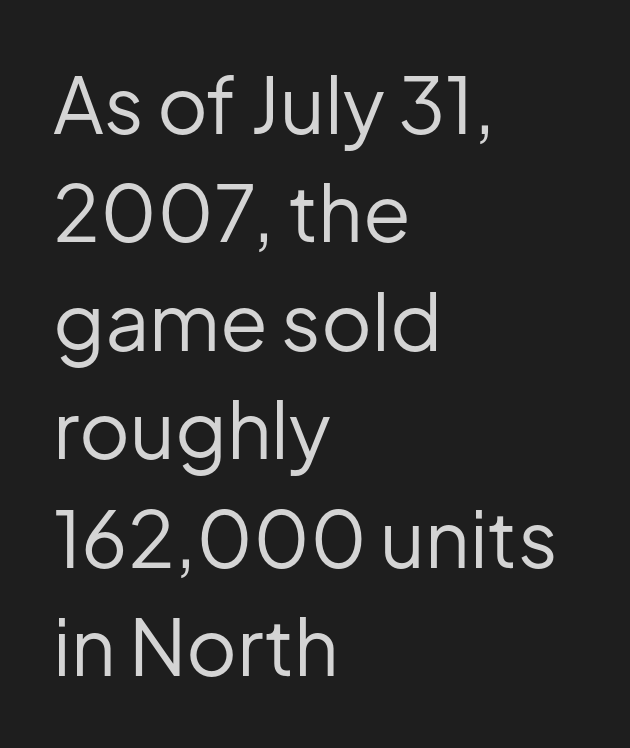
Letter spacing: default. Weight: regular or lighter. The designer went with a sans here, leaving each stem footless. The zone under the glyphs is completely vacant. Horizontally, the lines are justified to the leading edge only.
